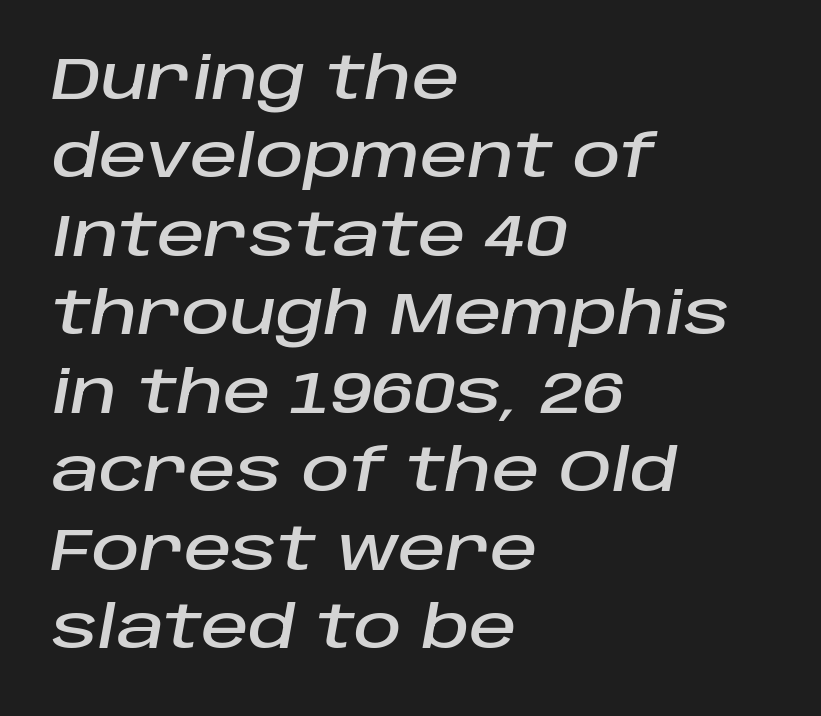
The image shows 59 px text type, italic (leaning right); set left-aligned, normal line spacing (1.33x), normal letter spacing, not underlined; low stroke contrast and a large x-height.
